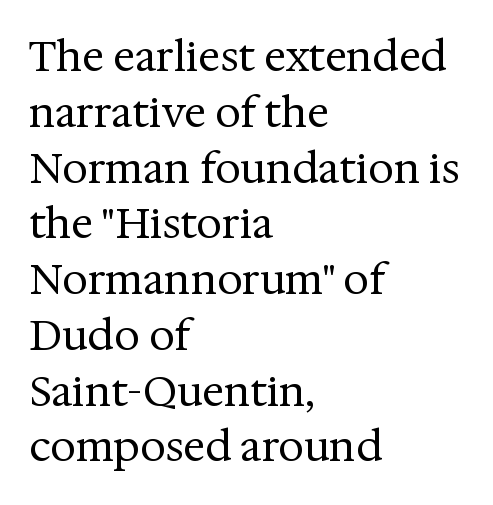
The setting favours the left margin, as ordinary paragraphs usually do. You could not count columns in this text — the font is proportionally spaced. Old-style or modern, the face here clearly has serifs. The baseline area is clear.
